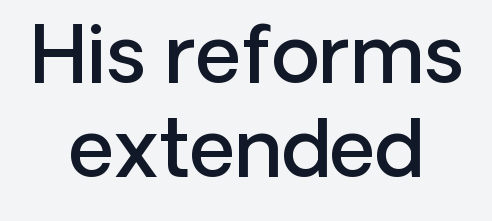
{"serif": "no", "italic": "no", "bold": "semi", "weight": "semibold", "width": "normal", "stroke_contrast": "low", "x_height": "medium", "monospaced": "no", "underline": "no", "align": "center", "line_spacing_ratio": 1.19, "letter_spacing": "normal", "letter_spacing_em": 0.0, "glyph_px": 79}
